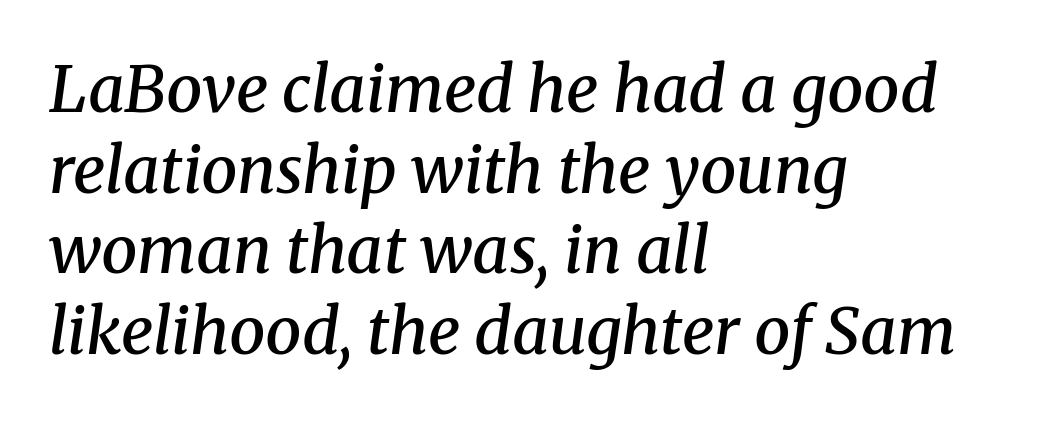
The image shows 64 px semibold serif type, italic (leaning right); set left-aligned, normal line spacing (1.26x), normal letter spacing, not underlined; medium stroke contrast and a medium x-height.
